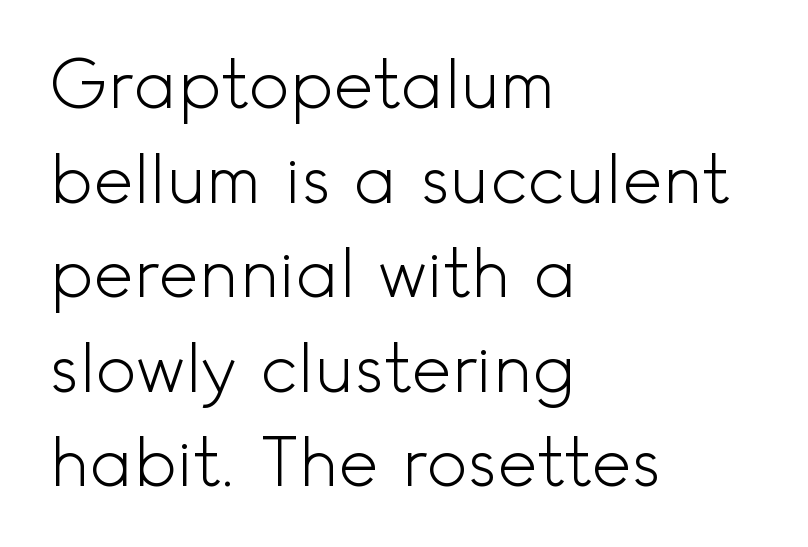
In terms of leading, this rendering sits right in the middle. Tracking value appears to be zero — textbook default spacing. These lines were composed using upright roman letters. Think of a printed novel: that variable character pitch is what you see here. No feet cap the strokes, marking this as sans-serif type.
